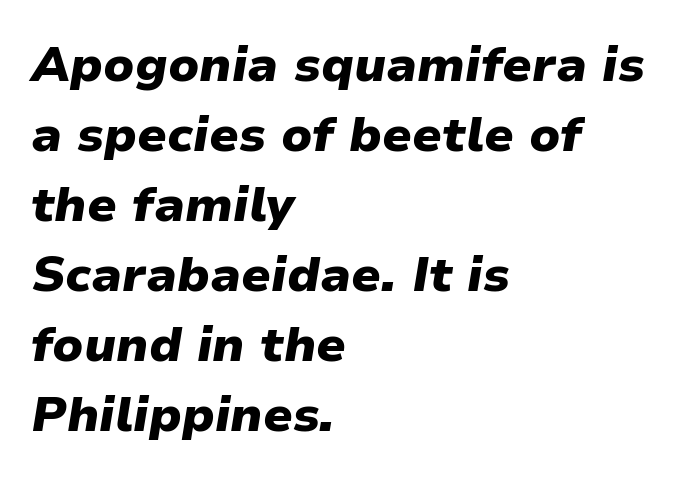
{"italic": "yes", "lean": "right", "slant_degrees": 9, "bold": "yes", "weight": "heavy", "width": "normal", "stroke_contrast": "low", "x_height": "medium", "monospaced": "no", "underline": "no", "align": "left", "line_spacing": "normal", "line_spacing_ratio": 1.43, "letter_spacing": "normal", "letter_spacing_em": 0.0, "glyph_px": 49}
